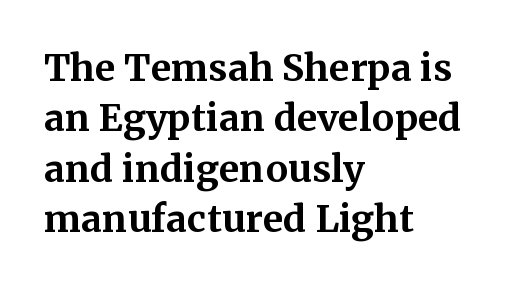
The typography opts for an upright posture over an oblique one. The ragged edge is on the right, which tells us the setting is flush left. Whoever set this chose a conventional vertical rhythm. Spacing between characters is what you'd get straight out of the box. The characters display serif detailing at their extremities. Glance below the letters and you will spot only blank space.
